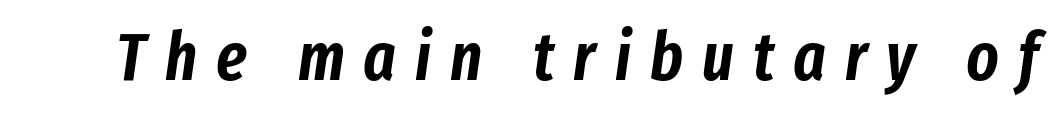
Here the designer chose a conventional face with non-uniform glyph widths. Check the space under the baseline: it is left empty. What stands out about the letter spacing? Its width — letters are far apart. The letters are slanted; this is an italic face.
